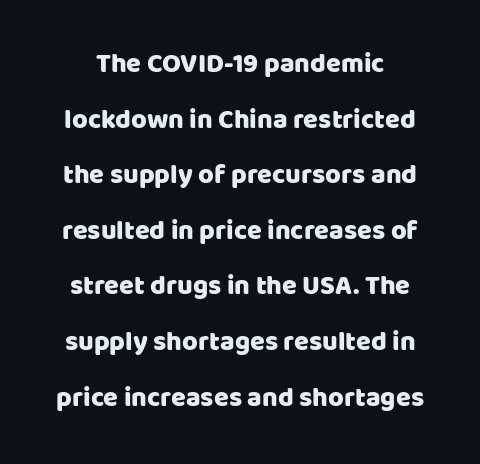
Q: Is the text italic (slanted)? A: No, it is upright.
Q: Is the text underlined? A: No.
Q: Is the spacing between letters normal or unusually wide? A: Normal.
Q: Is the spacing between lines tight, normal or loose? A: Loose.
